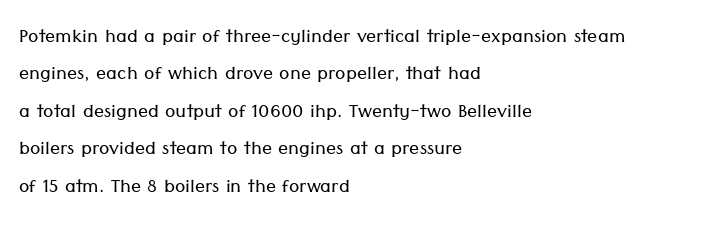
{"italic": "no", "bold": "no", "underline": "no", "align": "left", "line_spacing": "normal", "line_spacing_ratio": 1.5, "letter_spacing": "normal", "letter_spacing_em": 0.0, "glyph_px": 25}
